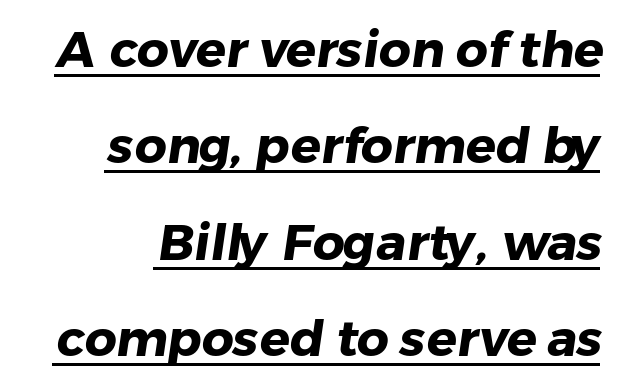
{"serif": "no", "bold": "yes", "weight": "heavy", "width": "normal", "stroke_contrast": "low", "x_height": "medium", "monospaced": "no", "underline": "yes", "line_spacing": "loose", "line_spacing_ratio": 1.93, "letter_spacing": "normal", "letter_spacing_em": 0.0, "glyph_px": 50}
